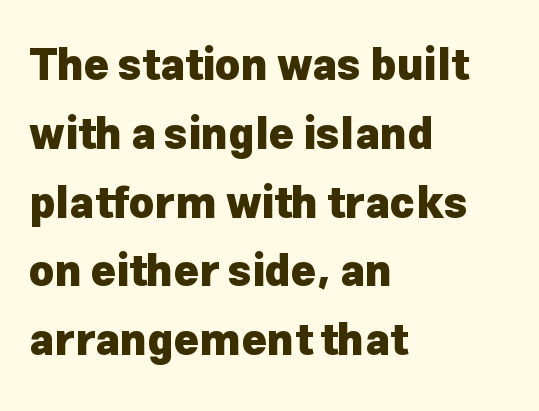
The image shows 43 px heavy sans-serif type, upright; set left-aligned, normal line spacing (1.6x), normal letter spacing, not underlined; low stroke contrast and a medium x-height.
